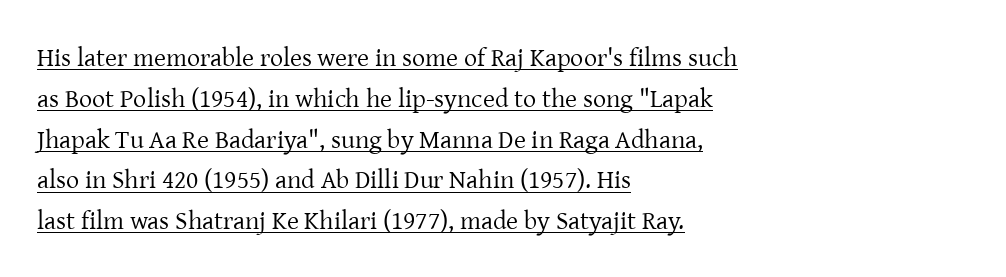
The image shows 26 px text type, upright; set left-aligned, normal line spacing (1.57x), normal letter spacing, underlined.
